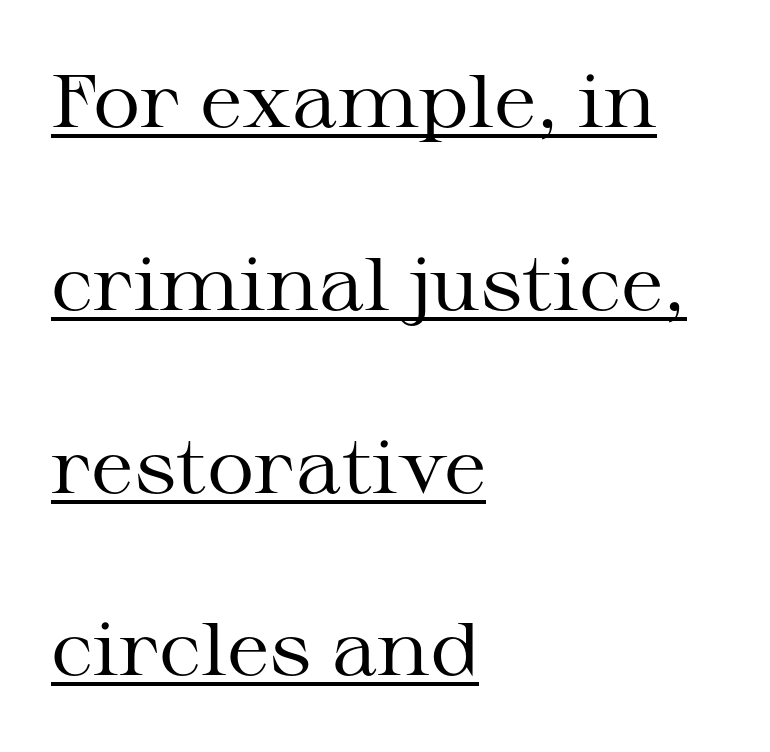
The rendering uses a large line-height, opening up the rows. The font's upright variant was chosen for this text. Check where the strokes stop: tiny serifs finish them off. Weight: not bold — regular or lighter.
